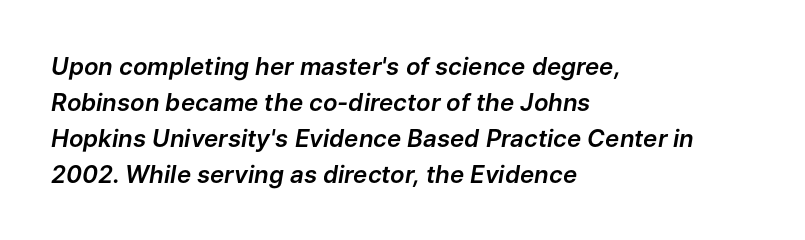
The image shows 24 px text type, italic (leaning right); set left-aligned, normal line spacing (1.5x), normal letter spacing, not underlined.
